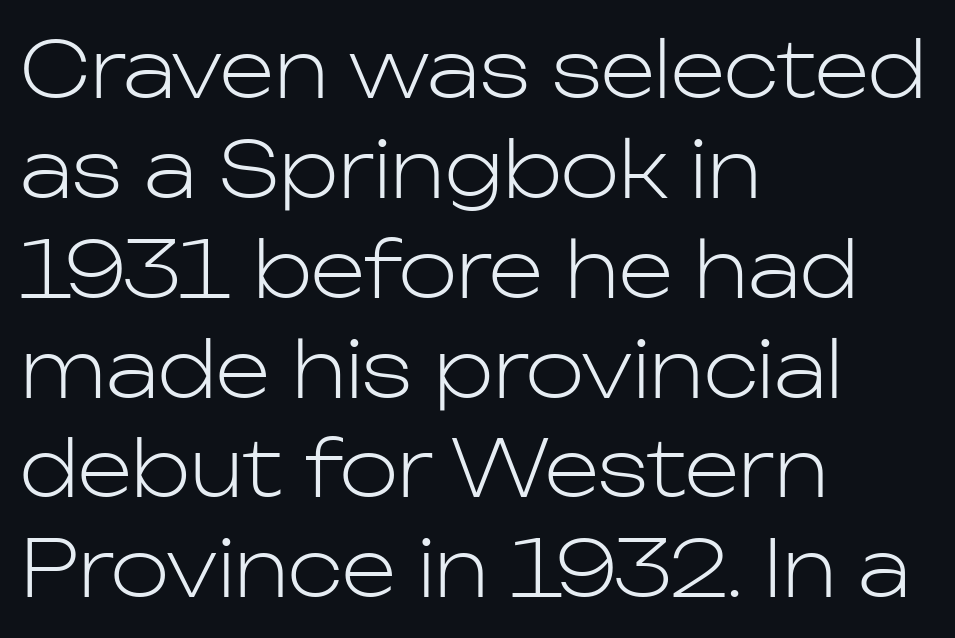
Q: Is the text bold? A: No.
Q: Is the text italic (slanted)? A: No, it is upright.
Q: Is the typeface a serif or a sans-serif typeface? A: Sans-serif.
Q: Is the text underlined? A: No.
Q: How is the paragraph aligned? A: Left-aligned.
Q: Is the spacing between letters normal or unusually wide? A: Normal.
Q: Is the spacing between lines tight, normal or loose? A: Normal.
Q: Width (condensed, normal, or wide)? A: Normal.
Q: Stroke contrast? A: Low.
Q: x-height? A: Medium.
Q: Monospaced? A: No.
